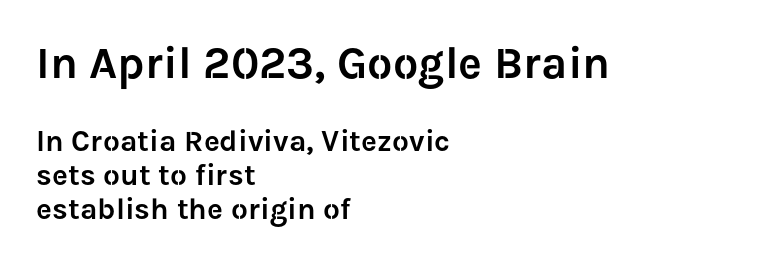
The typography opts for an upright posture over an oblique one. Characters follow at the spacing the type designer built in. Regarding serifs, this sample does without them. If you squint, the top block still reads clearly — it's the larger of the two.
